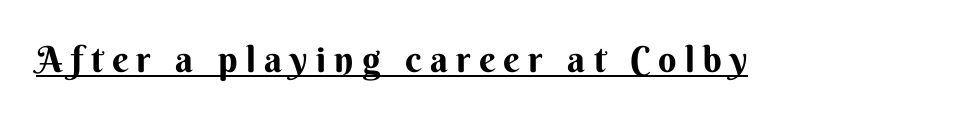
Q: Is the text bold? A: Yes.
Q: Is the text italic (slanted)? A: No, it is upright.
Q: Is the typeface a serif or a sans-serif typeface? A: Sans-serif.
Q: Is the text underlined? A: Yes.
Q: Is the spacing between letters normal or unusually wide? A: Unusually wide.
Q: Width (condensed, normal, or wide)? A: Normal.
Q: Stroke contrast? A: Medium.
Q: x-height? A: Small.
Q: Monospaced? A: No.
